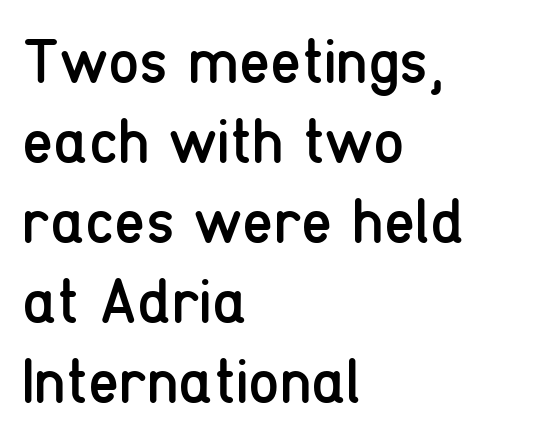
Inter-character spacing is left at the font's built-in metrics. The paragraph has a hard left edge and a soft right edge. A typesetter would call this proportional, since set widths differ per character. Regarding serifs, this sample does without them. Style check: upright.
